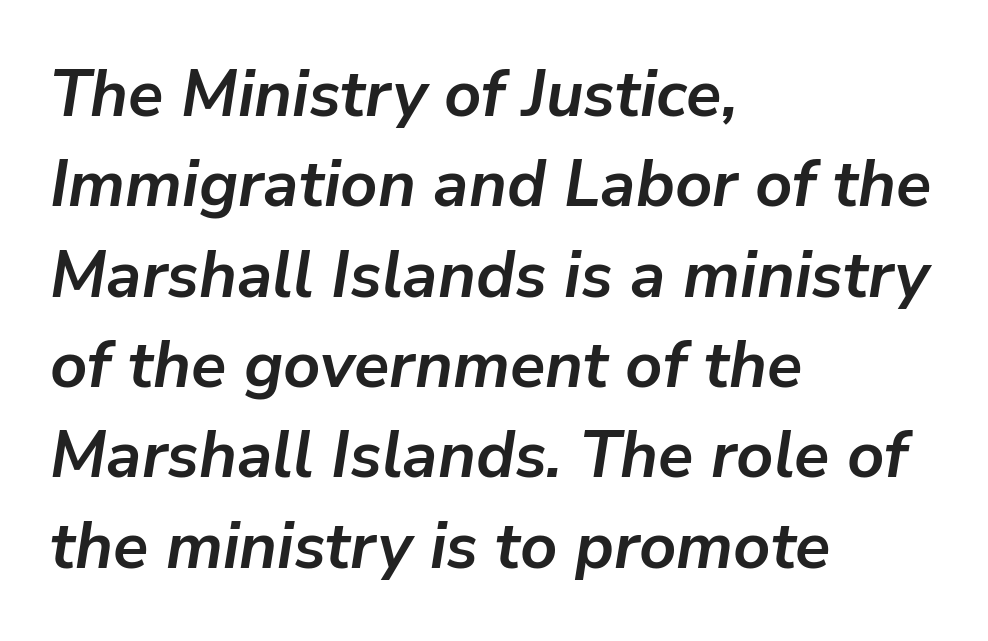
{"italic": "yes", "lean": "right", "slant_degrees": 9, "bold": "yes", "weight": "semibold", "width": "normal", "stroke_contrast": "low", "x_height": "medium", "monospaced": "no", "underline": "no", "align": "left", "line_spacing": "normal", "line_spacing_ratio": 1.39, "letter_spacing": "normal", "letter_spacing_em": 0.0, "glyph_px": 65}
